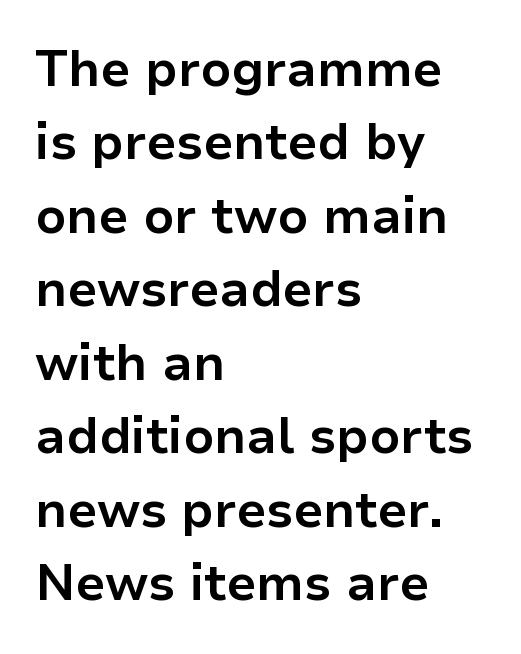
The image shows 50 px bold sans-serif type, upright; set left-aligned, normal line spacing (1.47x), normal letter spacing, not underlined; low stroke contrast and a medium x-height.
